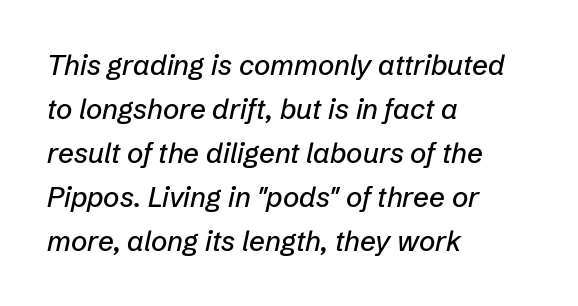
{"italic": "yes", "lean": "right", "slant_degrees": 12, "width": "normal", "stroke_contrast": "low", "x_height": "medium", "monospaced": "no", "underline": "no", "align": "left", "line_spacing": "normal", "line_spacing_ratio": 1.57, "letter_spacing": "normal", "letter_spacing_em": 0.0, "glyph_px": 28}
